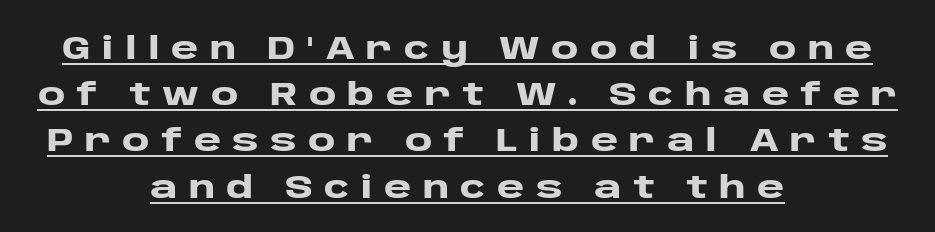
The image shows 33 px heavy, wide sans-serif type, upright; set centered, normal line spacing (1.4x), unusually wide letter spacing (+0.34 em), underlined; low stroke contrast and a large x-height.
